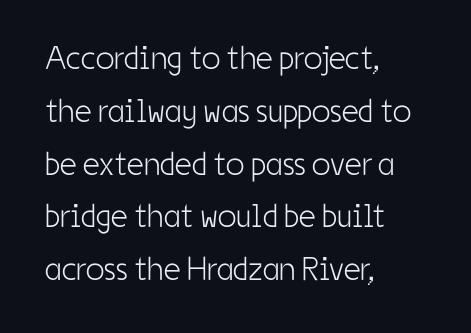
The image shows 33 px light, condensed sans-serif type, upright; set left-aligned, normal line spacing (1.6x), normal letter spacing, not underlined; low stroke contrast and a medium x-height.
